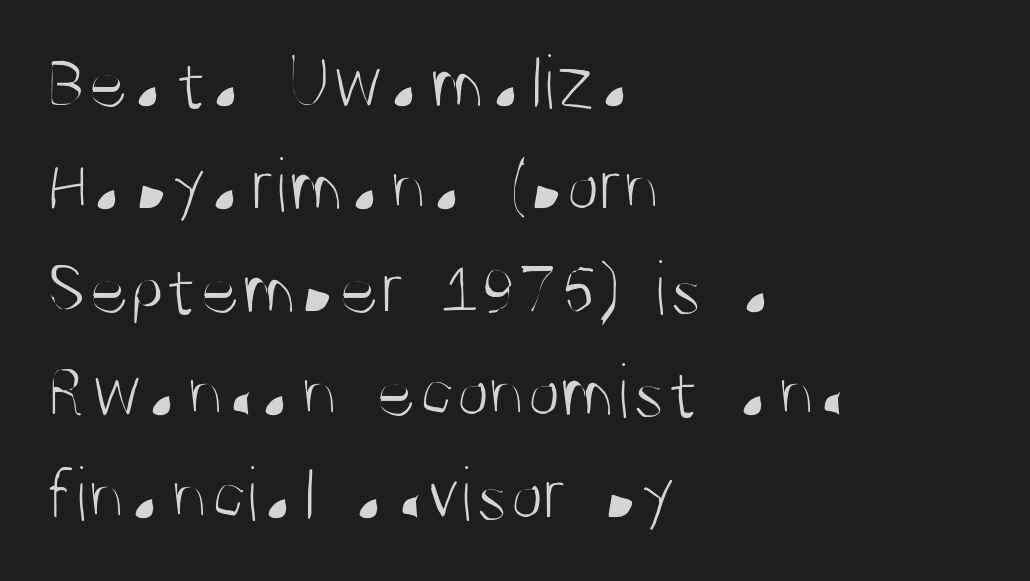
The image shows 78 px light, condensed sans-serif type, upright; set left-aligned, normal line spacing (1.32x), normal letter spacing, not underlined; medium stroke contrast and a large x-height.
